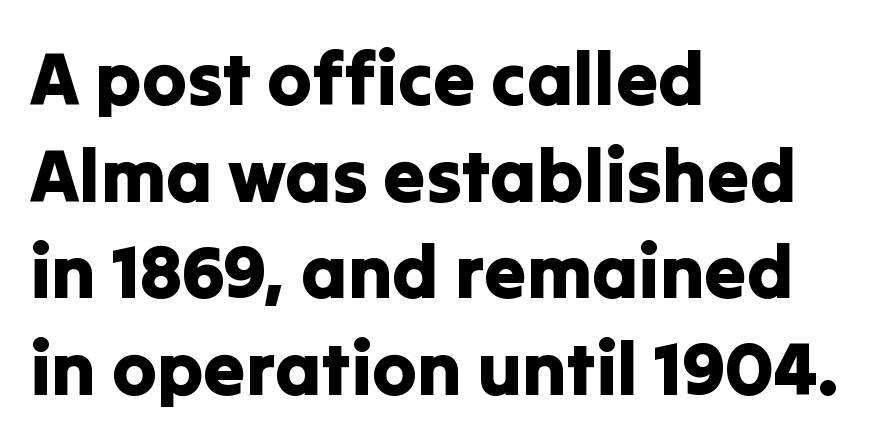
Q: Is the text italic (slanted)? A: No, it is upright.
Q: Is the typeface a serif or a sans-serif typeface? A: Sans-serif.
Q: Is the text underlined? A: No.
Q: How is the paragraph aligned? A: Left-aligned.
Q: Is the spacing between letters normal or unusually wide? A: Normal.
Q: Is the spacing between lines tight, normal or loose? A: Normal.
Q: Width (condensed, normal, or wide)? A: Normal.
Q: Stroke contrast? A: Low.
Q: x-height? A: Medium.
Q: Monospaced? A: No.
